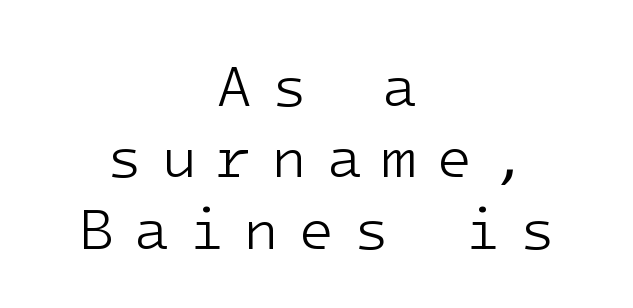
{"serif": "no", "italic": "no", "bold": "no", "weight": "light", "width": "normal", "stroke_contrast": "low", "x_height": "medium", "monospaced": "yes", "underline": "no", "align": "center", "line_spacing_ratio": 1.21, "letter_spacing": "wide", "letter_spacing_em": 0.32, "glyph_px": 59}
